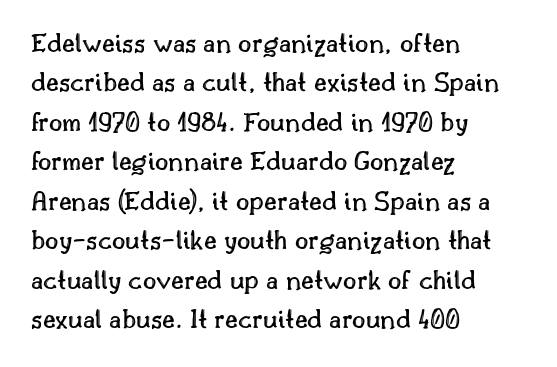
{"italic": "no", "width": "normal", "x_height": "small", "monospaced": "no", "underline": "no", "align": "left", "line_spacing": "normal", "line_spacing_ratio": 1.36, "letter_spacing": "normal", "letter_spacing_em": 0.0, "glyph_px": 29}
